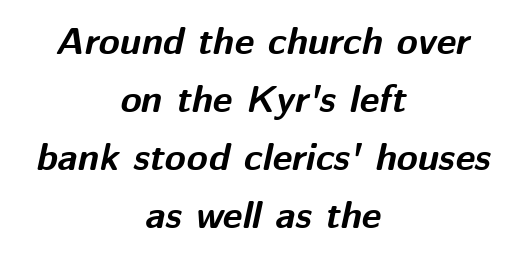
{"italic": "yes", "lean": "right", "slant_degrees": 12, "bold": "yes", "weight": "bold", "width": "normal", "stroke_contrast": "medium", "x_height": "medium", "monospaced": "no", "underline": "no", "align": "center", "line_spacing": "normal", "line_spacing_ratio": 1.53, "letter_spacing": "normal", "letter_spacing_em": 0.0, "glyph_px": 38}
